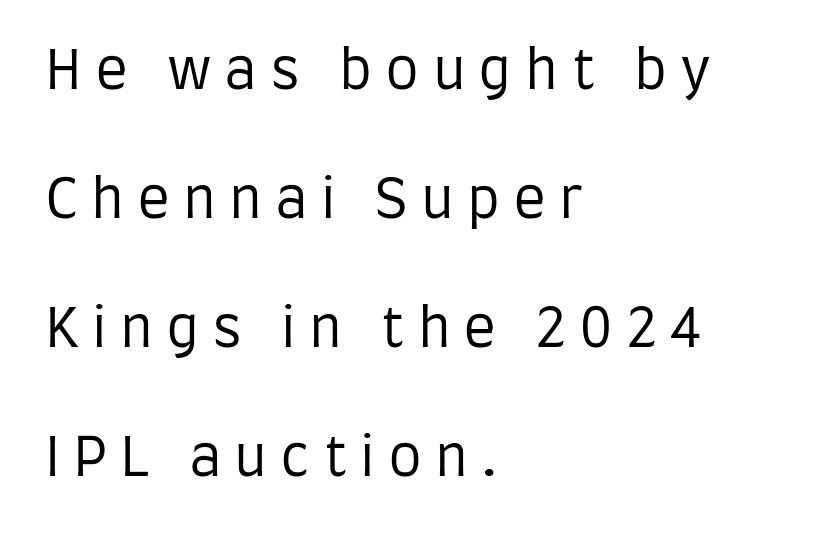
Horizontal alignment here is leftward, the default for most running prose. Any mark beneath the type? The region is blank. The characters are drawn with everyday or finer stroke widths. This sample has the flowing, uneven cadence of proportional lettering.
